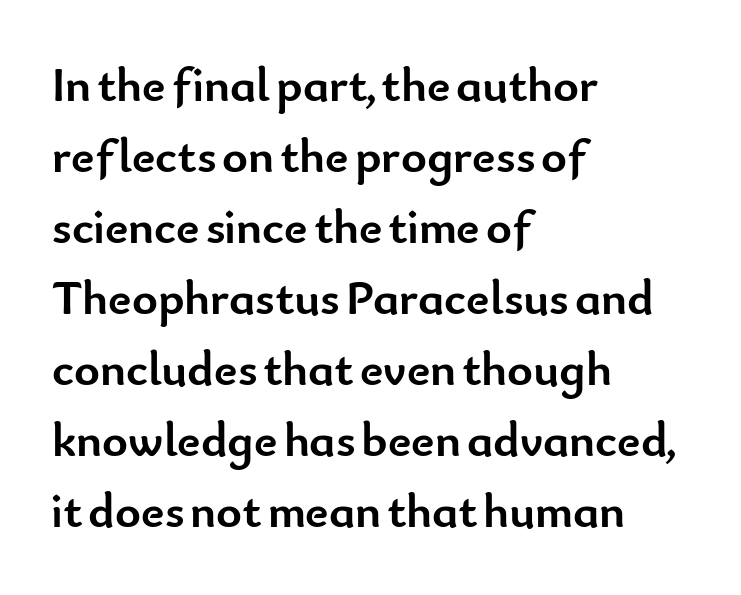
{"serif": "no", "italic": "no", "bold": "yes", "weight": "semibold", "width": "normal", "stroke_contrast": "low", "x_height": "small", "monospaced": "no", "underline": "no", "align": "left", "line_spacing": "normal", "line_spacing_ratio": 1.45, "letter_spacing": "normal", "letter_spacing_em": 0.0, "glyph_px": 49}
